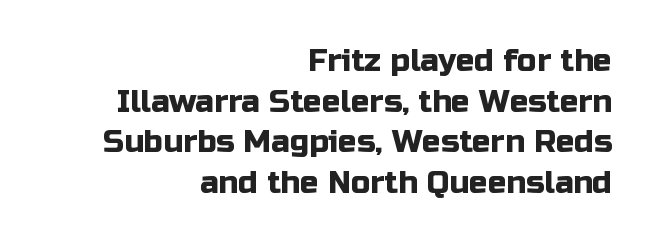
The rows are spaced the way most documents space them. You could call the tracking neutral — neither tight nor loose. This sample has the flowing, uneven cadence of proportional lettering. Serif or sans? Sans — the stroke terminals are bare. Each row of text sits above clean, open space.
